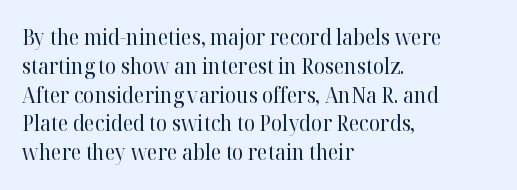
{"italic": "no", "bold": "no", "underline": "no", "align": "left", "line_spacing": "normal", "line_spacing_ratio": 1.37, "letter_spacing": "normal", "letter_spacing_em": 0.0, "glyph_px": 21}
